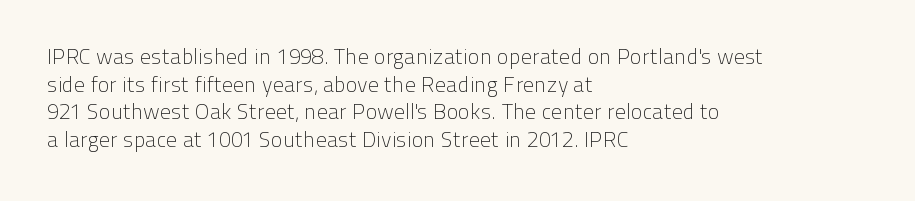
{"italic": "no", "bold": "no", "underline": "no", "align": "left", "line_spacing": "normal", "line_spacing_ratio": 1.26, "letter_spacing": "normal", "letter_spacing_em": 0.0, "glyph_px": 22}
